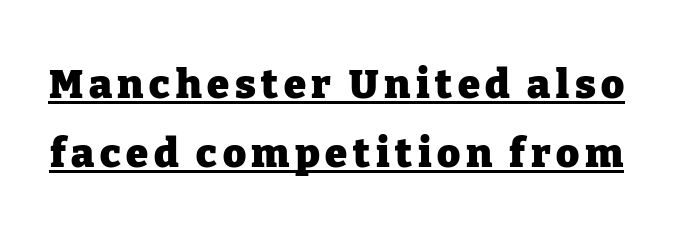
The image shows 40 px heavy serif type, upright; set line spacing 1.73x, underlined; low stroke contrast and a medium x-height.
